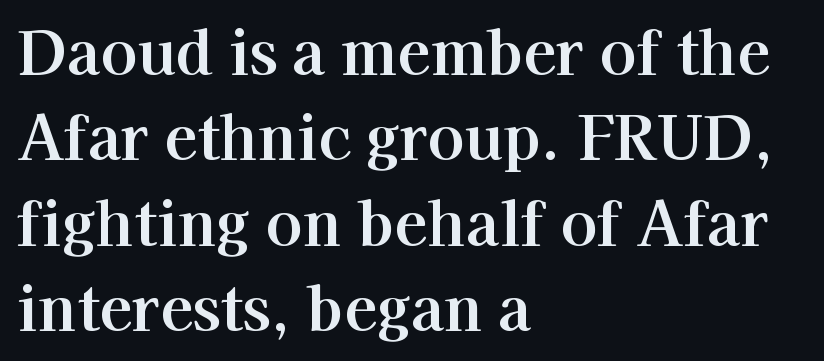
This sample keeps an unexceptional amount of space between lines. A typesetter would label this face a serif. The passage shown is typed in a proportional face where columns would drift. Nope, not italic — everything's standing straight. Line beginnings align vertically; line endings do not. Any mark beneath the type? The region is blank.
